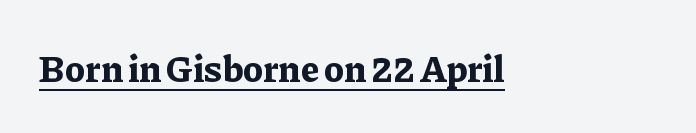
Q: Is the text bold? A: Yes.
Q: Is the text italic (slanted)? A: No, it is upright.
Q: Is the typeface a serif or a sans-serif typeface? A: Serif.
Q: Is the text underlined? A: Yes.
Q: Is the spacing between letters normal or unusually wide? A: Normal.
Q: Width (condensed, normal, or wide)? A: Normal.
Q: Stroke contrast? A: Low.
Q: x-height? A: Medium.
Q: Monospaced? A: No.
